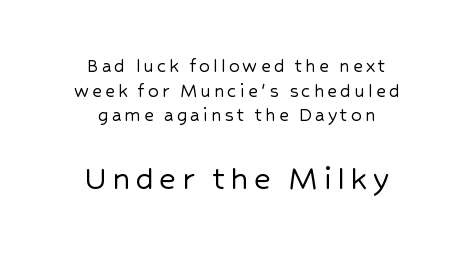
Q: Is the text italic (slanted)? A: No, it is upright.
Q: Is the typeface a serif or a sans-serif typeface? A: Sans-serif.
Q: Is the text underlined? A: No.
Q: How is the paragraph aligned? A: Centered.
Q: Which block of text is set in a larger size, the first (top) or the second (bottom)? A: The second (bottom) one.
Q: Width (condensed, normal, or wide)? A: Normal.
Q: Stroke contrast? A: Low.
Q: x-height? A: Medium.
Q: Monospaced? A: No.
